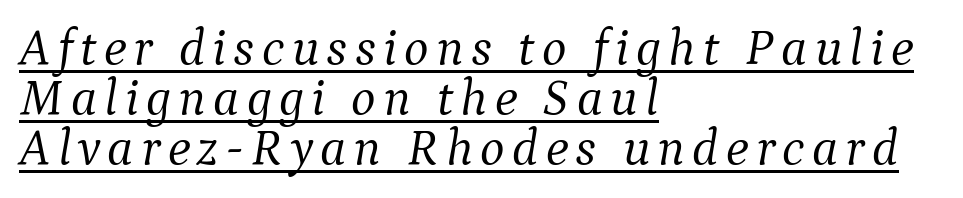
The image shows 52 px light serif type, italic (leaning right); set left-aligned, tight line spacing (0.96x), underlined; medium stroke contrast and a medium x-height.
